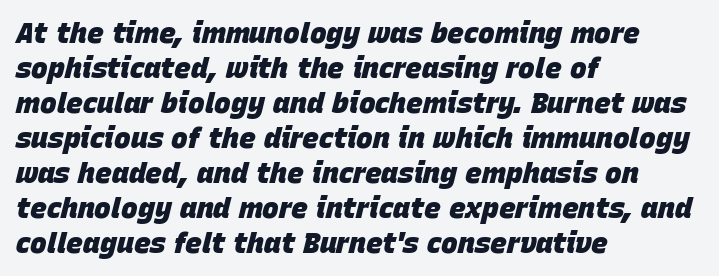
The image shows 28 px heavy type, italic (leaning right); set left-aligned, normal line spacing (1.25x), normal letter spacing, not underlined; low stroke contrast and a large x-height.
